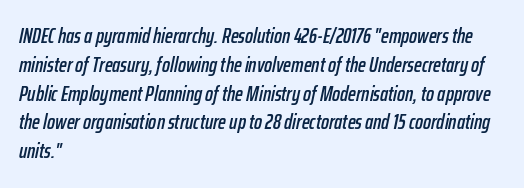
Q: Is the text italic (slanted)? A: Yes, it leans right by about 12 degrees.
Q: Is the text underlined? A: No.
Q: How is the paragraph aligned? A: Left-aligned.
Q: Is the spacing between letters normal or unusually wide? A: Normal.
Q: Is the spacing between lines tight, normal or loose? A: Normal.
